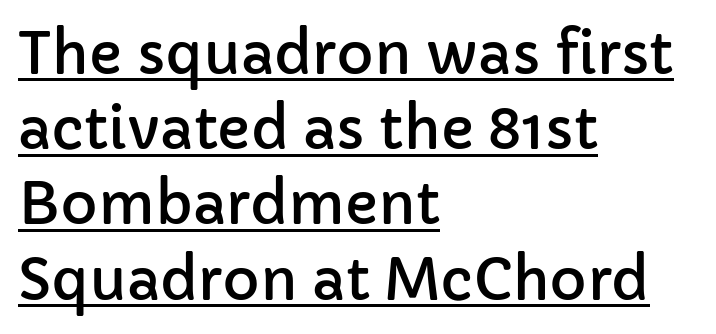
The image shows 57 px sans-serif type, upright; set left-aligned, normal line spacing (1.32x), normal letter spacing, underlined; low stroke contrast and a medium x-height.
